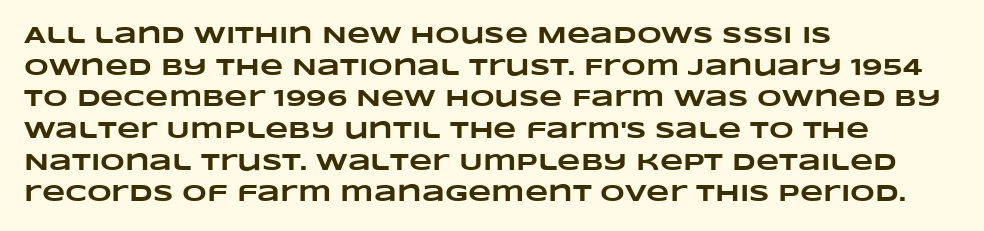
{"bold": "yes", "underline": "no", "align": "left", "line_spacing": "normal", "line_spacing_ratio": 1.32, "letter_spacing": "normal", "letter_spacing_em": 0.0, "glyph_px": 24}
